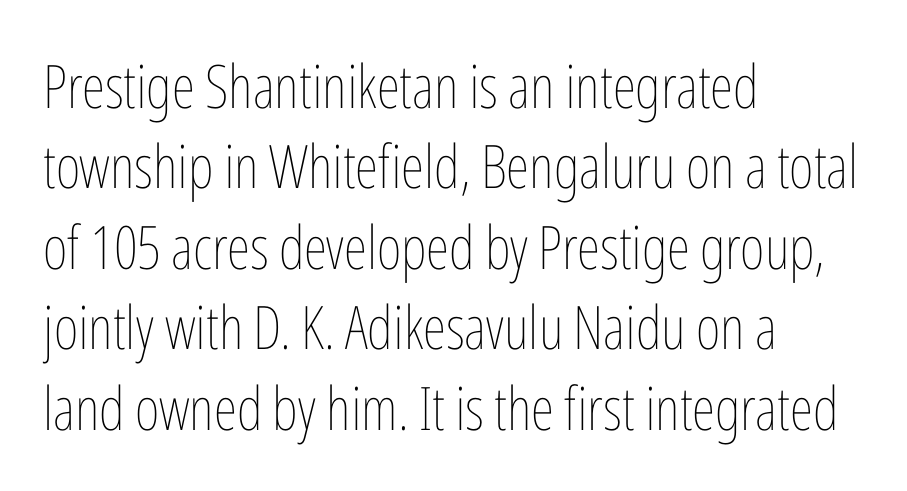
Q: Is the text bold? A: No.
Q: Is the text italic (slanted)? A: No, it is upright.
Q: Is the text underlined? A: No.
Q: How is the paragraph aligned? A: Left-aligned.
Q: Is the spacing between letters normal or unusually wide? A: Normal.
Q: Is the spacing between lines tight, normal or loose? A: Normal.
Q: Width (condensed, normal, or wide)? A: Condensed.
Q: Stroke contrast? A: Low.
Q: x-height? A: Medium.
Q: Monospaced? A: No.
